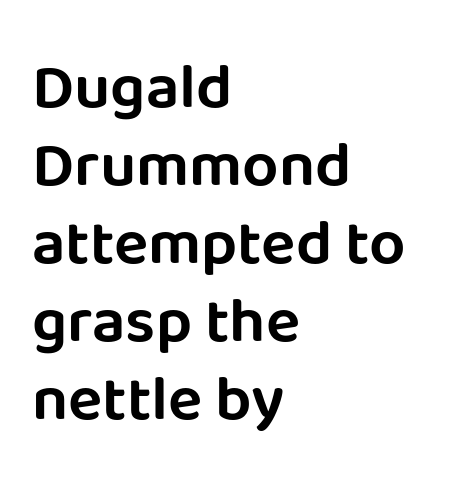
{"serif": "no", "italic": "no", "width": "normal", "stroke_contrast": "low", "x_height": "large", "monospaced": "no", "underline": "no", "align": "left", "line_spacing_ratio": 1.22, "letter_spacing": "normal", "letter_spacing_em": 0.0, "glyph_px": 64}
